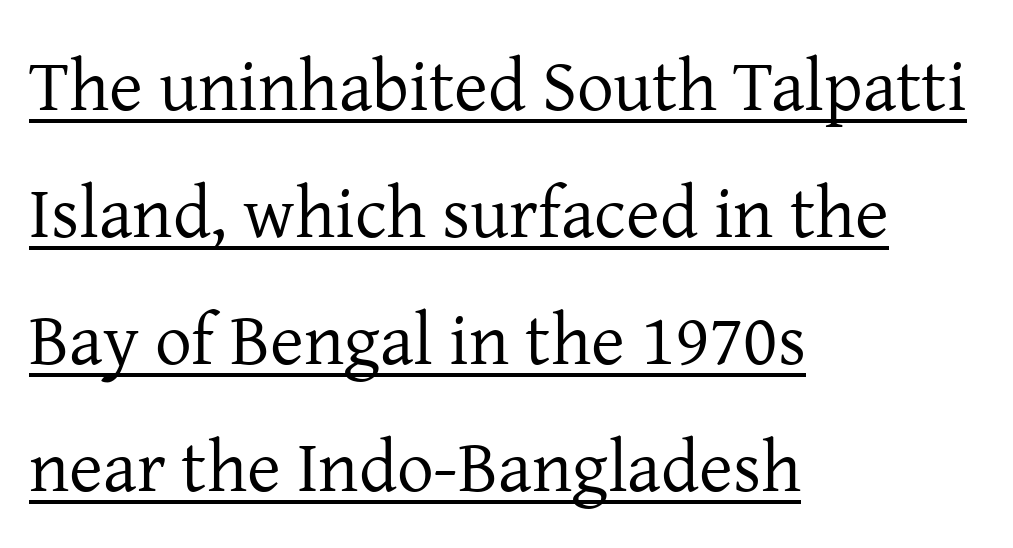
Q: Is the text bold? A: No.
Q: Is the text italic (slanted)? A: No, it is upright.
Q: Is the typeface a serif or a sans-serif typeface? A: Serif.
Q: Is the text underlined? A: Yes.
Q: How is the paragraph aligned? A: Left-aligned.
Q: Is the spacing between letters normal or unusually wide? A: Normal.
Q: Width (condensed, normal, or wide)? A: Normal.
Q: Stroke contrast? A: Low.
Q: x-height? A: Medium.
Q: Monospaced? A: No.
